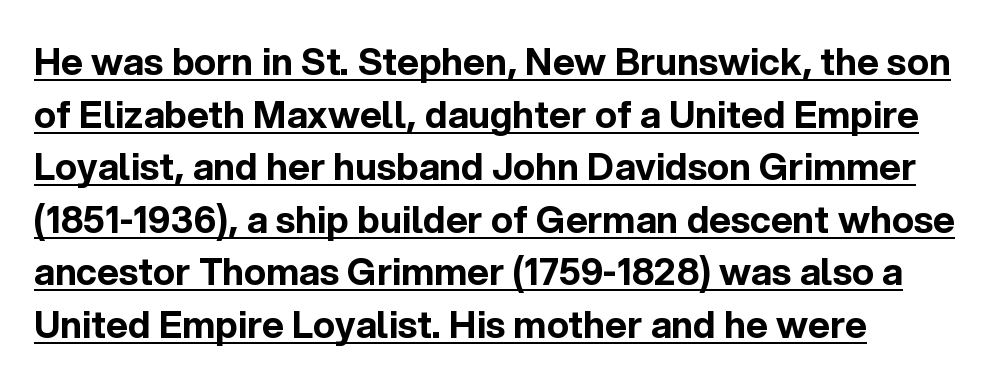
{"serif": "no", "italic": "no", "bold": "yes", "weight": "bold", "width": "normal", "x_height": "medium", "monospaced": "no", "underline": "yes", "align": "left", "line_spacing": "normal", "line_spacing_ratio": 1.42, "letter_spacing": "normal", "letter_spacing_em": 0.0, "glyph_px": 37}
